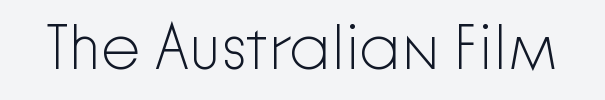
The image shows 63 px light sans-serif type, upright; set normal letter spacing, not underlined; low stroke contrast and a medium x-height.
